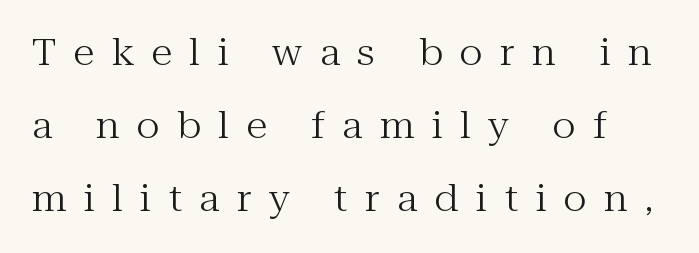
The image shows 35 px regular-weight serif type, upright; set loose line spacing (2.09x), unusually wide letter spacing (+0.5 em), not underlined; medium stroke contrast and a medium x-height.
